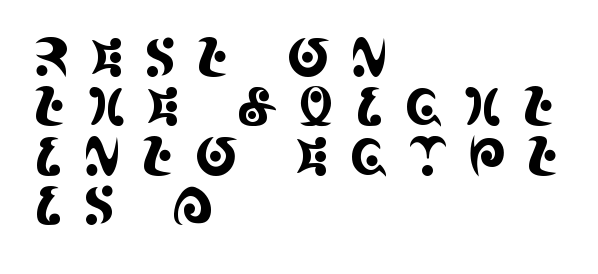
Q: Is the text italic (slanted)? A: No, it is upright.
Q: Is the typeface a serif or a sans-serif typeface? A: Serif.
Q: Is the text underlined? A: No.
Q: How is the paragraph aligned? A: Left-aligned.
Q: Is the spacing between letters normal or unusually wide? A: Unusually wide.
Q: Is the spacing between lines tight, normal or loose? A: Tight.
Q: Width (condensed, normal, or wide)? A: Condensed.
Q: x-height? A: Large.
Q: Monospaced? A: No.
